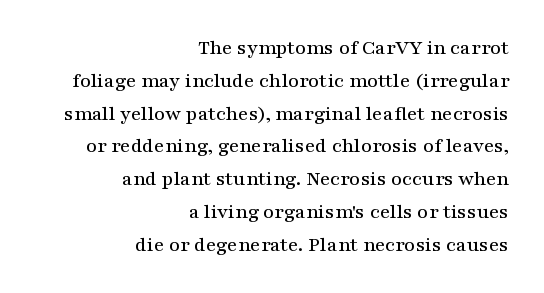
The image shows 21 px text type, upright; set right-aligned, normal line spacing (1.56x), normal letter spacing, not underlined.
